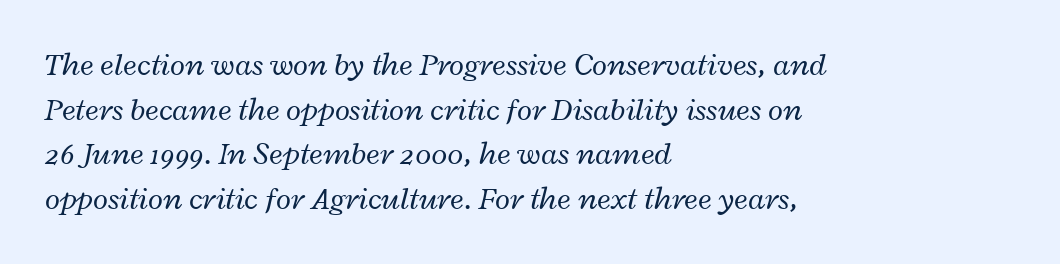
{"italic": "yes", "lean": "right", "slant_degrees": 12, "bold": "no", "weight": "regular", "width": "wide", "stroke_contrast": "low", "x_height": "medium", "monospaced": "no", "underline": "no", "align": "left", "line_spacing": "normal", "line_spacing_ratio": 1.44, "letter_spacing": "normal", "letter_spacing_em": 0.0, "glyph_px": 31}
